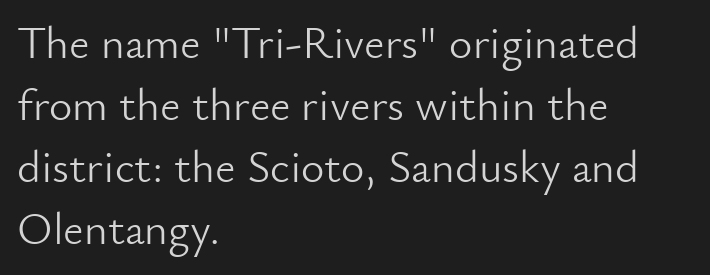
The image shows 45 px light sans-serif type, upright; set left-aligned, normal line spacing (1.38x), normal letter spacing, not underlined; low stroke contrast and a small x-height.
